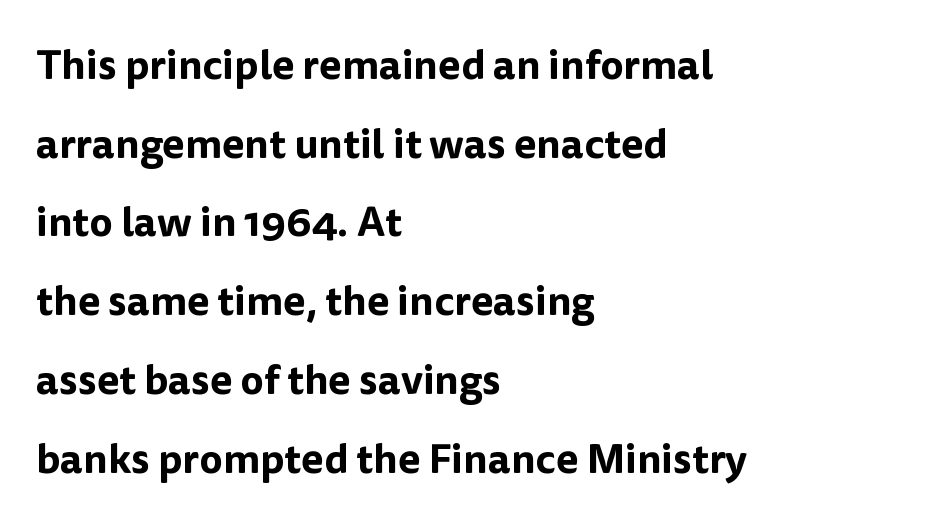
The line-height multiplier appears high, well above default. Lines of text with bare space underneath. You could not count columns in this text — the font is proportionally spaced. Vertical strokes here are truly vertical.
